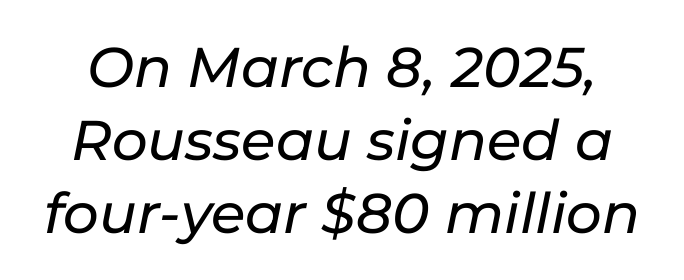
Q: Is the text italic (slanted)? A: Yes, it leans right by about 11 degrees.
Q: Is the text underlined? A: No.
Q: Is the spacing between letters normal or unusually wide? A: Normal.
Q: Is the spacing between lines tight, normal or loose? A: Normal.
Q: Width (condensed, normal, or wide)? A: Normal.
Q: Stroke contrast? A: Low.
Q: x-height? A: Medium.
Q: Monospaced? A: No.
